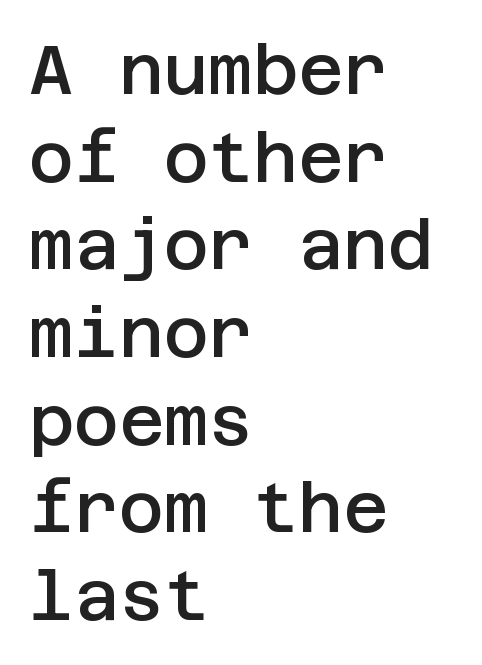
{"serif": "no", "italic": "no", "bold": "semi", "weight": "semibold", "width": "normal", "stroke_contrast": "low", "x_height": "large", "underline": "no", "align": "left", "line_spacing": "normal", "line_spacing_ratio": 1.27, "letter_spacing": "normal", "letter_spacing_em": 0.0, "glyph_px": 69}
